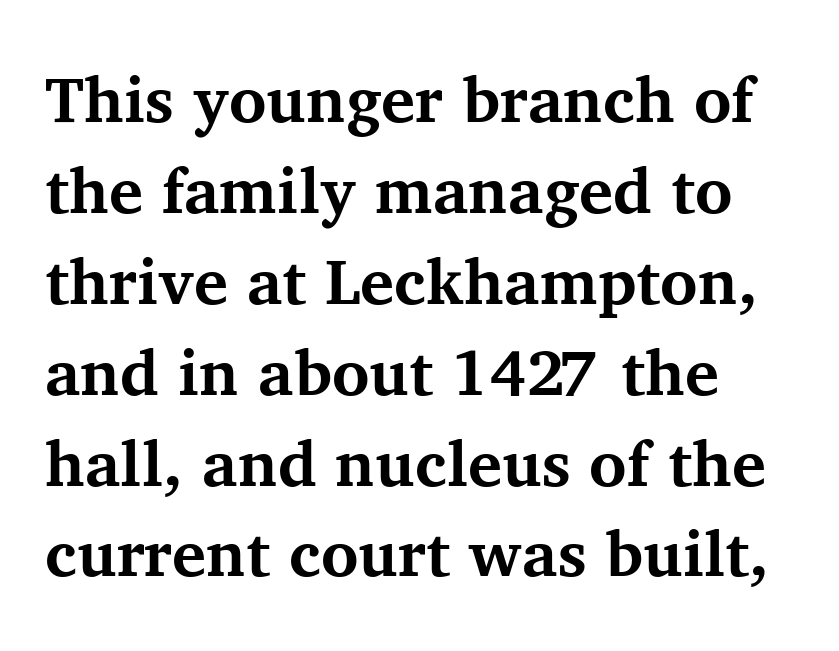
Q: Is the text bold? A: Yes.
Q: Is the text italic (slanted)? A: No, it is upright.
Q: Is the typeface a serif or a sans-serif typeface? A: Serif.
Q: Is the text underlined? A: No.
Q: How is the paragraph aligned? A: Left-aligned.
Q: Is the spacing between letters normal or unusually wide? A: Normal.
Q: Is the spacing between lines tight, normal or loose? A: Normal.
Q: Width (condensed, normal, or wide)? A: Normal.
Q: Stroke contrast? A: Medium.
Q: x-height? A: Medium.
Q: Monospaced? A: No.
